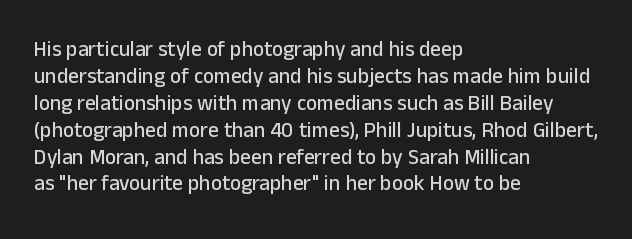
No word sits above an underline. Rendered with straight, roman letterforms. A typesetter would call this leading conventional body-copy spacing. Nothing unusual about the tracking: characters are spaced as the font intends. Line starts are locked; line ends wander.
